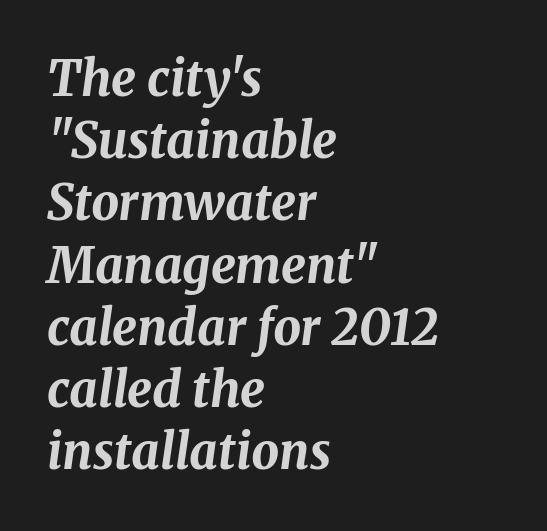
Q: Is the text bold? A: Yes.
Q: Is the text italic (slanted)? A: Yes, it leans right by about 8 degrees.
Q: Is the text underlined? A: No.
Q: How is the paragraph aligned? A: Left-aligned.
Q: Is the spacing between letters normal or unusually wide? A: Normal.
Q: Is the spacing between lines tight, normal or loose? A: Normal.
Q: Width (condensed, normal, or wide)? A: Normal.
Q: Stroke contrast? A: Medium.
Q: x-height? A: Medium.
Q: Monospaced? A: No.
